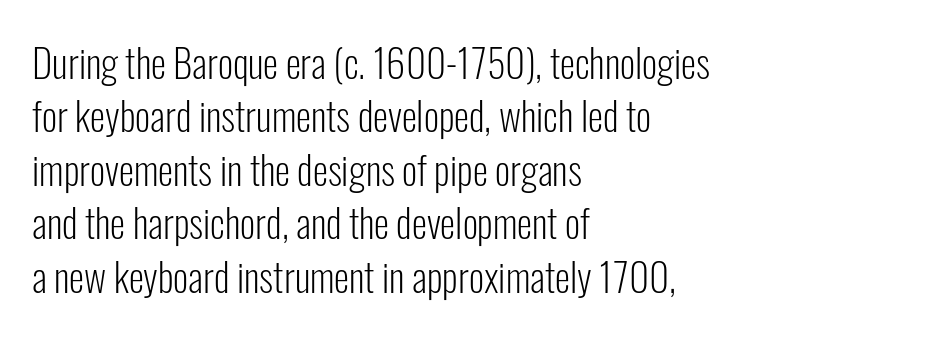
{"serif": "no", "italic": "no", "bold": "no", "weight": "light", "width": "condensed", "stroke_contrast": "low", "x_height": "medium", "monospaced": "no", "underline": "no", "align": "left", "line_spacing": "normal", "line_spacing_ratio": 1.37, "letter_spacing": "normal", "letter_spacing_em": 0.0, "glyph_px": 39}
